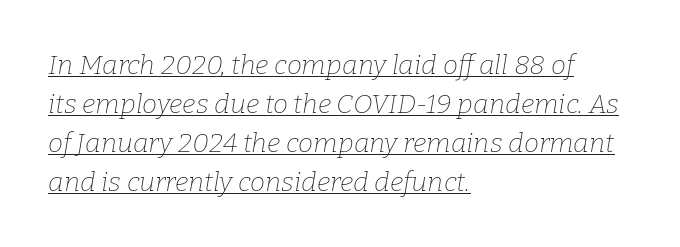
{"italic": "yes", "lean": "right", "slant_degrees": 9, "bold": "no", "underline": "yes", "align": "left", "line_spacing": "normal", "line_spacing_ratio": 1.44, "letter_spacing": "normal", "letter_spacing_em": 0.0, "glyph_px": 27}
